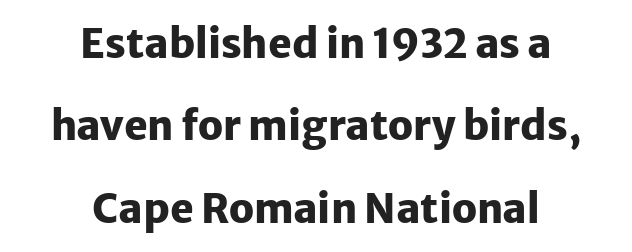
The image shows 40 px heavy sans-serif type, upright; set centered, loose line spacing (2.06x), normal letter spacing, not underlined; low stroke contrast and a medium x-height.
